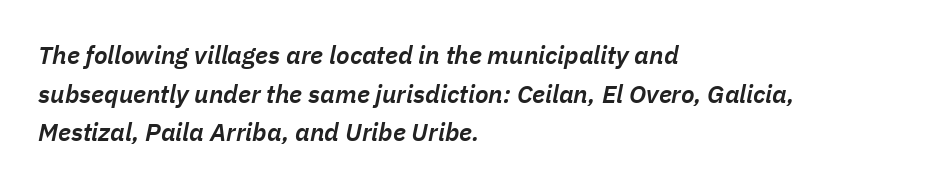
Q: Is the text bold? A: Semi-bold.
Q: Is the text italic (slanted)? A: Yes, it leans right by about 11 degrees.
Q: Is the text underlined? A: No.
Q: How is the paragraph aligned? A: Left-aligned.
Q: Is the spacing between letters normal or unusually wide? A: Normal.
Q: Is the spacing between lines tight, normal or loose? A: Normal.
